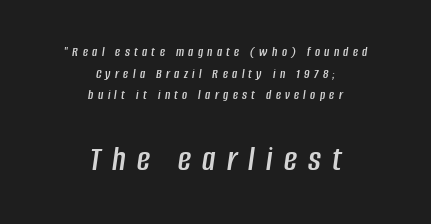
Q: Is the text italic (slanted)? A: Yes, it leans right by about 8 degrees.
Q: Is the text underlined? A: No.
Q: How is the paragraph aligned? A: Centered.
Q: Is the spacing between letters normal or unusually wide? A: Unusually wide.
Q: Is the spacing between lines tight, normal or loose? A: Normal.
Q: Which block of text is set in a larger size, the first (top) or the second (bottom)? A: The second (bottom) one.
Q: Width (condensed, normal, or wide)? A: Condensed.
Q: Stroke contrast? A: Low.
Q: x-height? A: Large.
Q: Monospaced? A: No.
